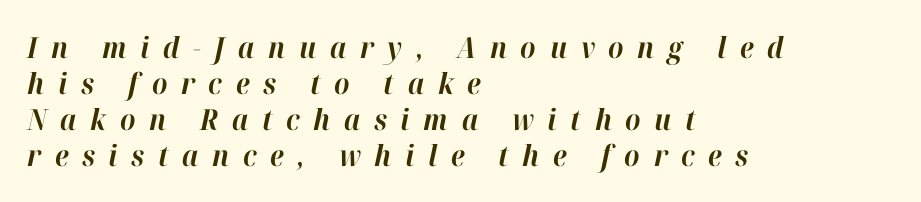
Q: Is the text bold? A: Yes.
Q: Is the text italic (slanted)? A: Yes, it leans right by about 12 degrees.
Q: Is the text underlined? A: No.
Q: How is the paragraph aligned? A: Left-aligned.
Q: Is the spacing between letters normal or unusually wide? A: Unusually wide.
Q: Width (condensed, normal, or wide)? A: Normal.
Q: Stroke contrast? A: High.
Q: x-height? A: Medium.
Q: Monospaced? A: No.
